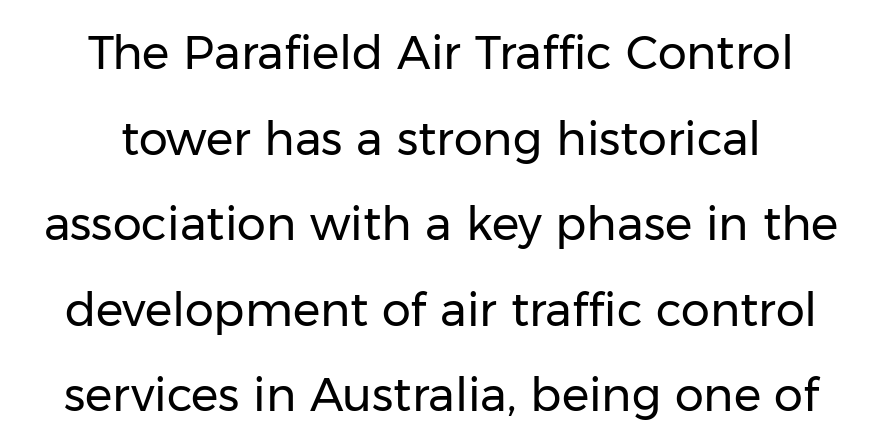
Look at the tracking — it's just the regular setting, nothing added. This sample uses an upright cut, with every glyph sitting square on the baseline. The setting favours the middle, as headings and verse often do. Only glyphs here, with clear space below each row.
